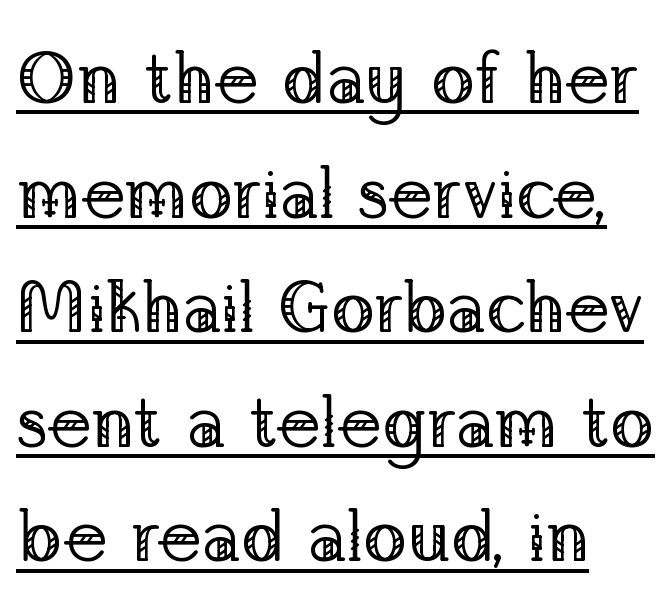
The image shows 73 px regular-weight serif type, upright; set left-aligned, normal line spacing (1.57x), normal letter spacing, underlined; low stroke contrast and a medium x-height.
